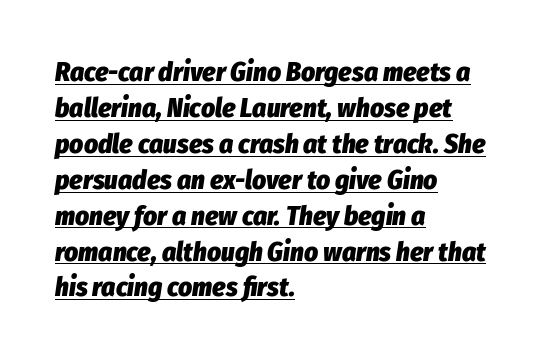
The image shows 27 px bold type, italic (leaning right); set left-aligned, normal line spacing (1.33x), normal letter spacing, underlined.
